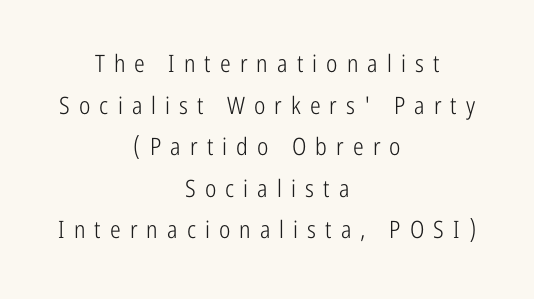
The image shows 24 px text type, upright; set centered, line spacing 1.73x, unusually wide letter spacing (+0.38 em), not underlined.
